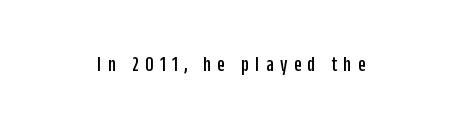
The image shows 22 px text type, upright; set centered, unusually wide letter spacing (+0.29 em), not underlined.
